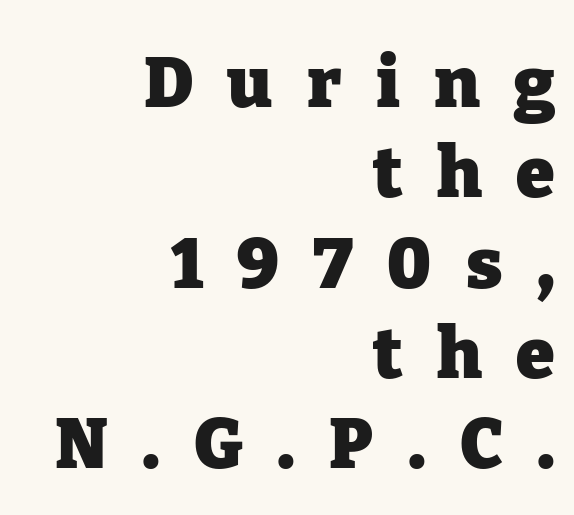
The image shows 70 px heavy serif type, upright; set right-aligned, normal line spacing (1.29x), unusually wide letter spacing (+0.49 em), not underlined; low stroke contrast and a medium x-height.
